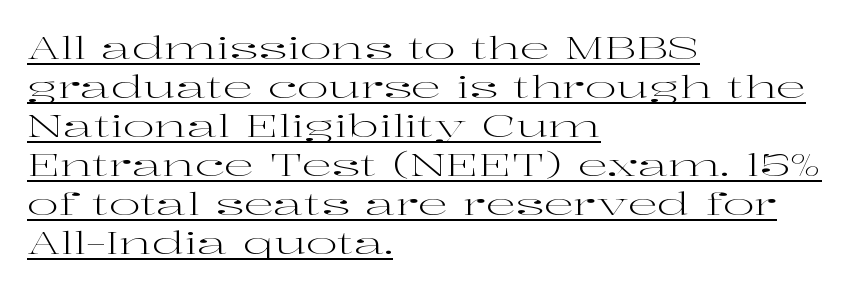
Style check: upright. This rendering employs a face with finishing strokes, i.e., a serif. These lines are set flush left with a ragged right edge. Notice how a bar underscores the lettering throughout.
